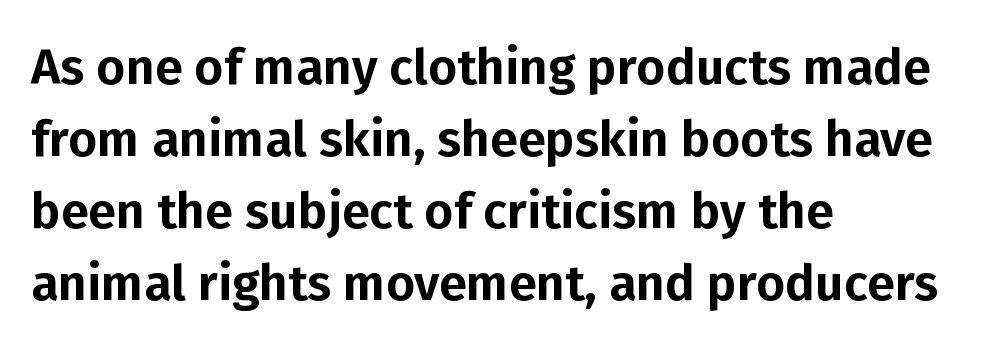
{"serif": "no", "italic": "no", "width": "normal", "stroke_contrast": "low", "x_height": "medium", "monospaced": "no", "underline": "no", "align": "left", "line_spacing": "normal", "line_spacing_ratio": 1.44, "letter_spacing": "normal", "letter_spacing_em": 0.0, "glyph_px": 50}
